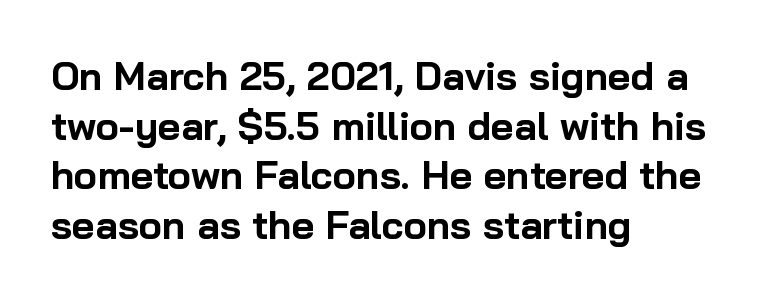
Q: Is the text bold? A: Yes.
Q: Is the text italic (slanted)? A: No, it is upright.
Q: Is the typeface a serif or a sans-serif typeface? A: Sans-serif.
Q: Is the text underlined? A: No.
Q: How is the paragraph aligned? A: Left-aligned.
Q: Is the spacing between letters normal or unusually wide? A: Normal.
Q: Is the spacing between lines tight, normal or loose? A: Normal.
Q: Width (condensed, normal, or wide)? A: Normal.
Q: Stroke contrast? A: Low.
Q: x-height? A: Medium.
Q: Monospaced? A: No.
